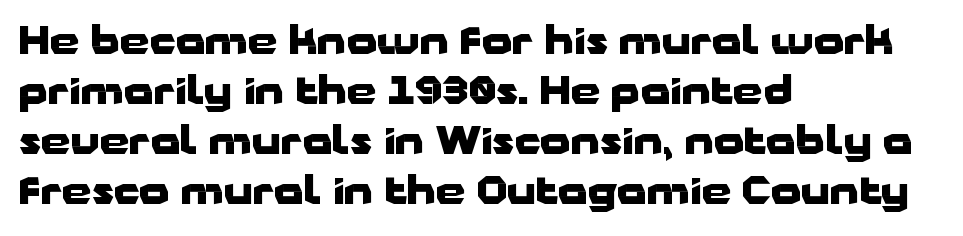
The lines are quadded left. This sample uses a sans-serif face. Every character sits straight up, as roman type does. One glance says typical: line gaps are just what's usual.
